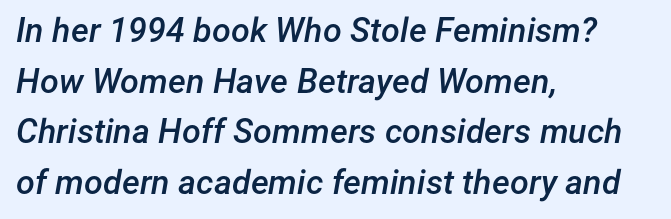
Q: Is the text bold? A: Semi-bold.
Q: Is the text italic (slanted)? A: Yes, it leans right by about 12 degrees.
Q: Is the text underlined? A: No.
Q: How is the paragraph aligned? A: Left-aligned.
Q: Is the spacing between letters normal or unusually wide? A: Normal.
Q: Is the spacing between lines tight, normal or loose? A: Normal.
Q: Width (condensed, normal, or wide)? A: Normal.
Q: Stroke contrast? A: Low.
Q: x-height? A: Medium.
Q: Monospaced? A: No.
